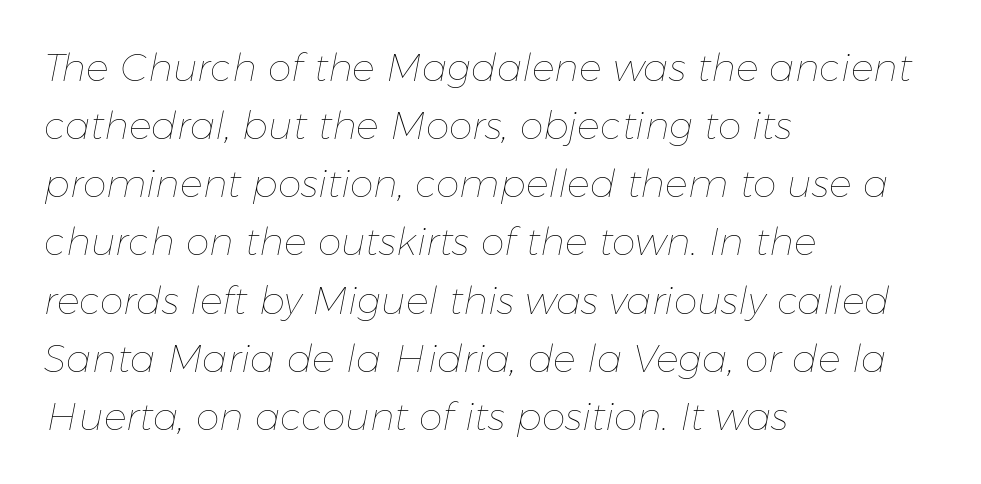
The image shows 38 px thin type, italic (leaning right); set left-aligned, normal line spacing (1.53x), normal letter spacing, not underlined; low stroke contrast and a medium x-height.
